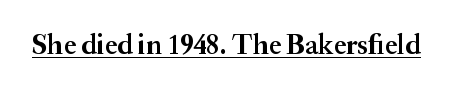
Compared with an ordinary text face, these strokes are far heavier — a full bold. Caption: lettering with a line underneath. Upright lettering throughout. The characters display serif detailing at their extremities. A typesetter would call this proportional, since set widths differ per character.
